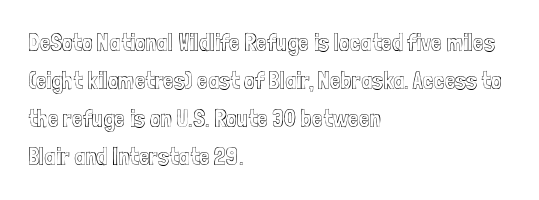
The image shows 24 px text type, upright; set left-aligned, normal line spacing (1.59x), normal letter spacing, not underlined.
